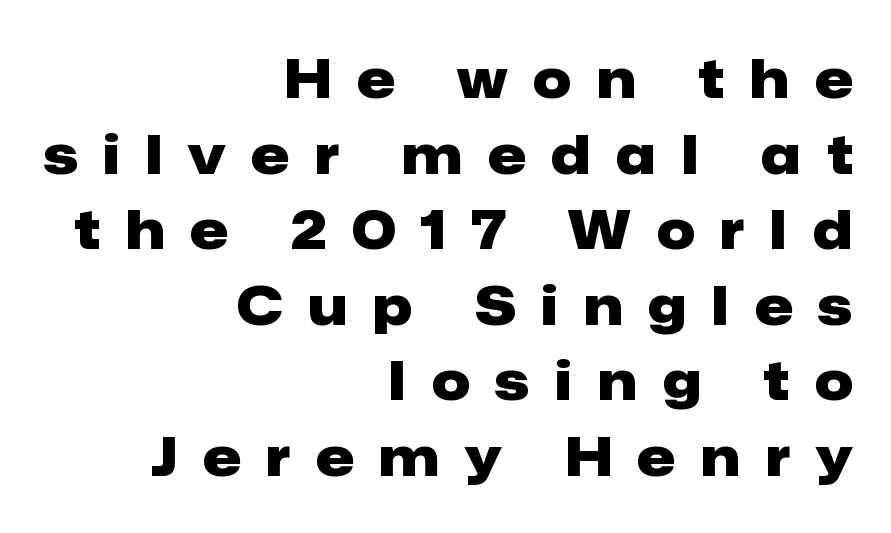
Characters follow at a spacing far wider than the type designer built in. Casual observation: everything's shoved over to the right. The string is rendered with underlining switched off. The glyphs in this specimen are sans serif.
